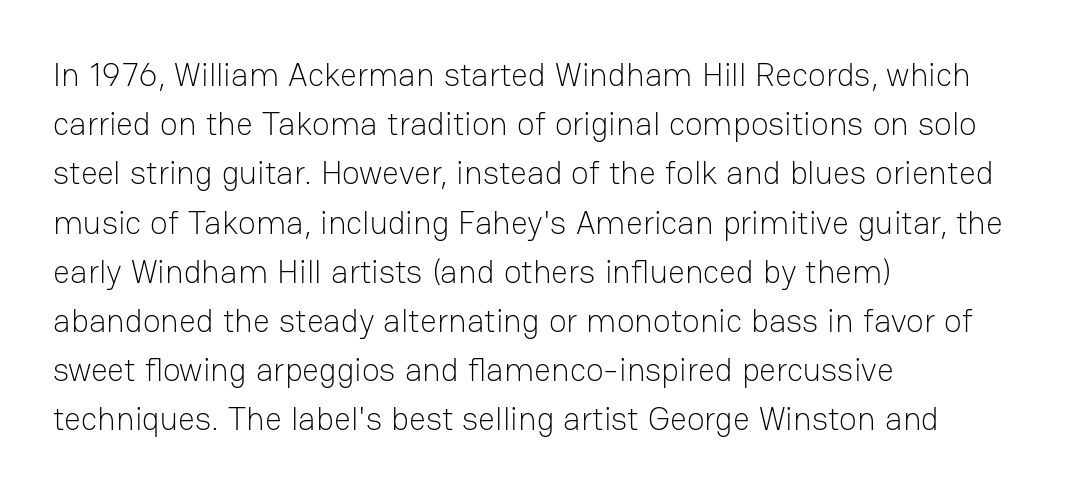
Q: Is the text bold? A: No.
Q: Is the text italic (slanted)? A: No, it is upright.
Q: Is the typeface a serif or a sans-serif typeface? A: Sans-serif.
Q: Is the text underlined? A: No.
Q: How is the paragraph aligned? A: Left-aligned.
Q: Is the spacing between letters normal or unusually wide? A: Normal.
Q: Is the spacing between lines tight, normal or loose? A: Normal.
Q: Width (condensed, normal, or wide)? A: Normal.
Q: Stroke contrast? A: Low.
Q: x-height? A: Medium.
Q: Monospaced? A: No.
